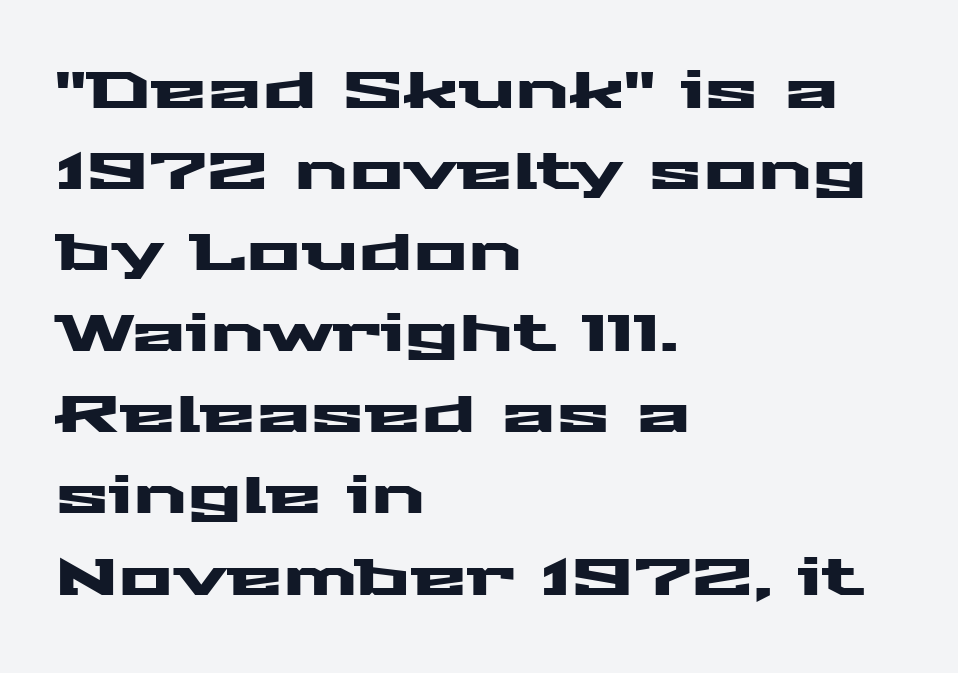
{"serif": "no", "italic": "no", "width": "wide", "stroke_contrast": "medium", "x_height": "medium", "monospaced": "no", "underline": "no", "align": "left", "line_spacing": "normal", "line_spacing_ratio": 1.59, "letter_spacing": "normal", "letter_spacing_em": 0.0, "glyph_px": 51}
